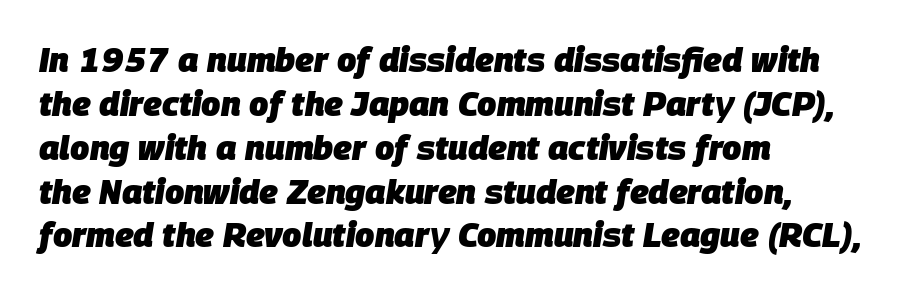
The image shows 34 px heavy type, italic (leaning right); set left-aligned, normal line spacing (1.29x), normal letter spacing, not underlined; low stroke contrast and a large x-height.
